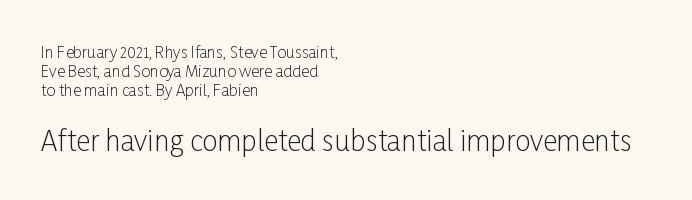
{"serif": "no", "italic": "no", "bold": "no", "weight": "light", "width": "condensed", "stroke_contrast": "low", "x_height": "medium", "monospaced": "no", "underline": "no", "align": "left", "line_spacing_ratio": 1.2, "letter_spacing": "normal", "letter_spacing_em": 0.0, "larger_block": "second", "size_ratio": 1.75, "glyph_px": 28}
